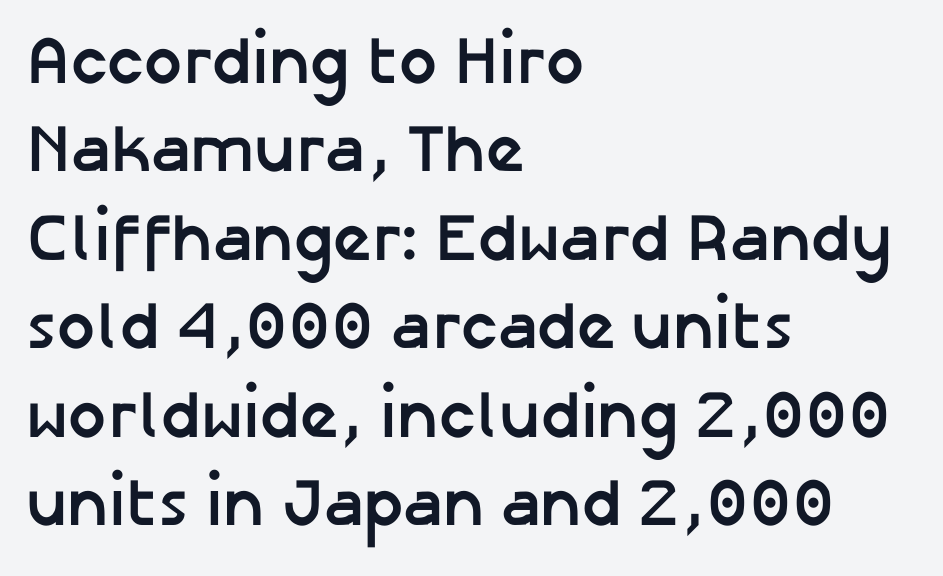
Q: Is the text bold? A: Yes.
Q: Is the text italic (slanted)? A: No, it is upright.
Q: Is the typeface a serif or a sans-serif typeface? A: Sans-serif.
Q: Is the text underlined? A: No.
Q: How is the paragraph aligned? A: Left-aligned.
Q: Is the spacing between letters normal or unusually wide? A: Normal.
Q: Is the spacing between lines tight, normal or loose? A: Normal.
Q: Width (condensed, normal, or wide)? A: Normal.
Q: Stroke contrast? A: Low.
Q: x-height? A: Medium.
Q: Monospaced? A: No.
